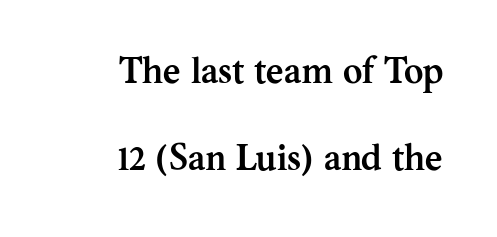
The passage shown is not underscored anywhere. This sample is right-justified, so line beginnings fall wherever the words allow. Italic? Not at all — the glyphs are vertical. Each word holds together tightly as a unit, with standard inter-letter gaps. Think of a printed novel: that variable character pitch is what you see here.
